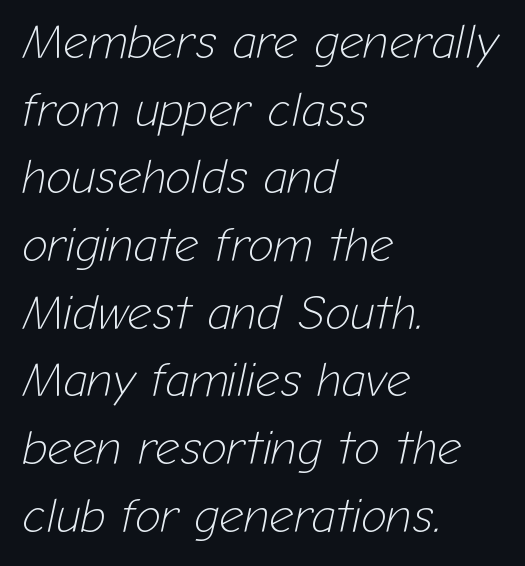
{"italic": "yes", "lean": "right", "slant_degrees": 12, "bold": "no", "weight": "light", "width": "normal", "stroke_contrast": "low", "x_height": "medium", "monospaced": "no", "underline": "no", "align": "left", "line_spacing": "normal", "line_spacing_ratio": 1.41, "letter_spacing": "normal", "letter_spacing_em": 0.0, "glyph_px": 48}
